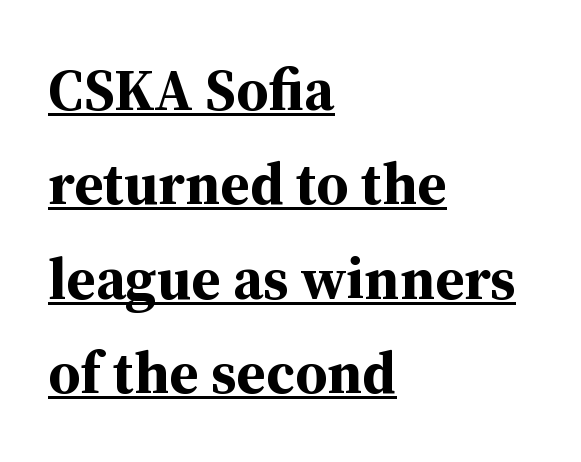
{"serif": "yes", "italic": "no", "bold": "yes", "weight": "bold", "width": "normal", "stroke_contrast": "medium", "x_height": "medium", "monospaced": "no", "underline": "yes", "align": "left", "line_spacing": "normal", "line_spacing_ratio": 1.6, "letter_spacing": "normal", "letter_spacing_em": 0.0, "glyph_px": 59}
